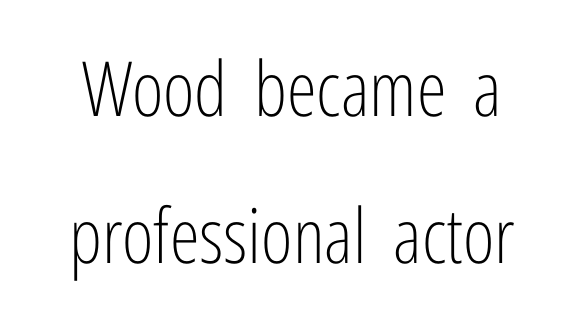
The axis of the letterforms is exactly vertical. Quick note: underline off. The space between consecutive lines is lavish. The tracking reads as untouched default to a designer's eye. The letters carry no serifs — their stems end cleanly without finishing strokes.
